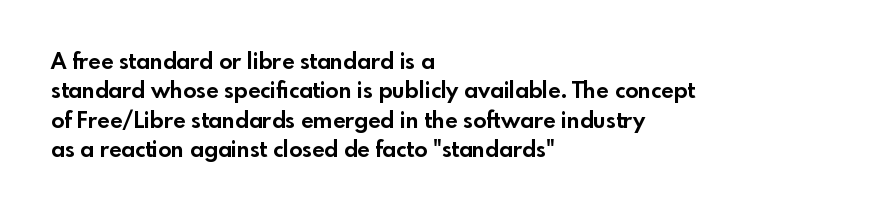
{"italic": "no", "bold": "yes", "underline": "no", "align": "left", "line_spacing": "normal", "line_spacing_ratio": 1.34, "letter_spacing": "normal", "letter_spacing_em": 0.0, "glyph_px": 22}
